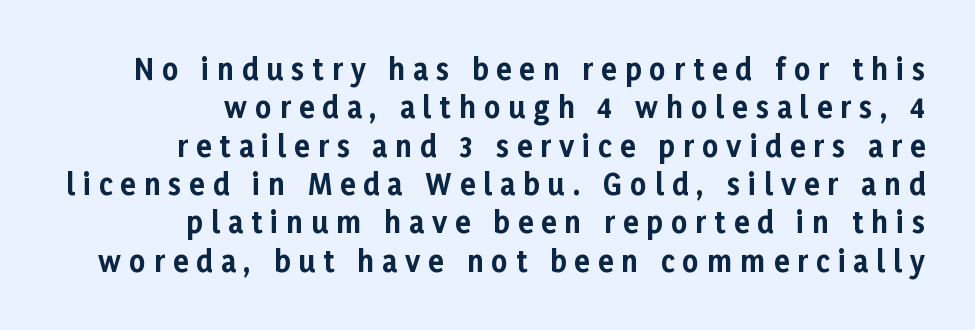
The image shows 28 px bold sans-serif type, upright; set right-aligned, normal line spacing (1.37x), unusually wide letter spacing (+0.29 em), not underlined; low stroke contrast and a medium x-height.
